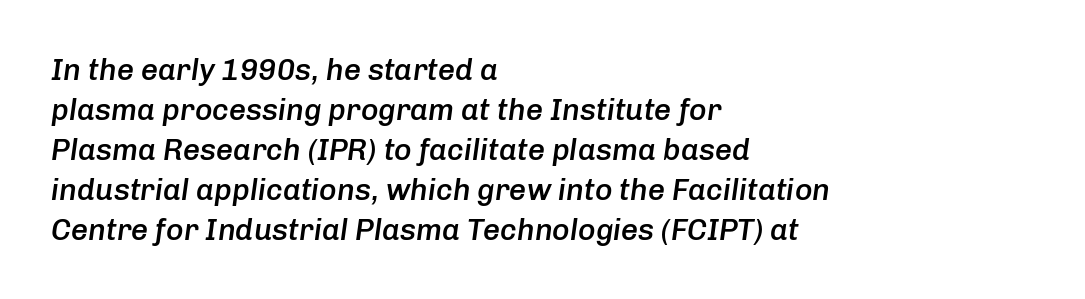
The image shows 30 px semibold type, italic (leaning right); set left-aligned, normal line spacing (1.33x), normal letter spacing, not underlined; low stroke contrast and a medium x-height.
